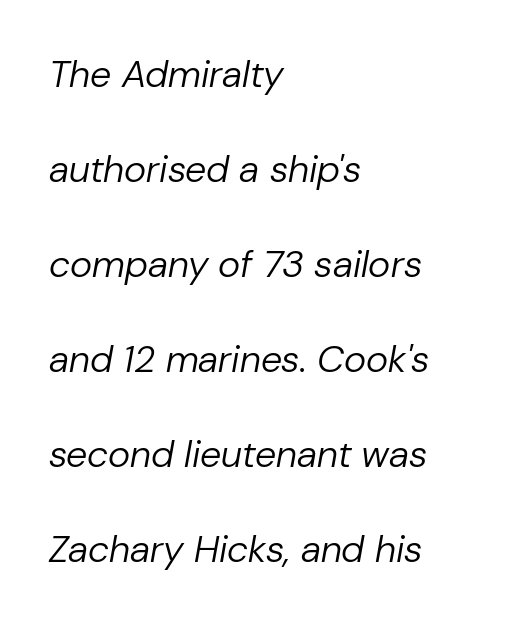
The image shows 38 px regular-weight type, italic (leaning right); set left-aligned, loose line spacing (2.5x), normal letter spacing, not underlined; low stroke contrast and a medium x-height.
